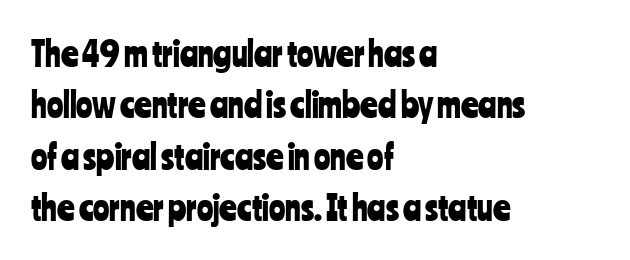
The image shows 34 px condensed sans-serif type, upright; set left-aligned, normal line spacing (1.51x), normal letter spacing, not underlined; low stroke contrast and a medium x-height.
